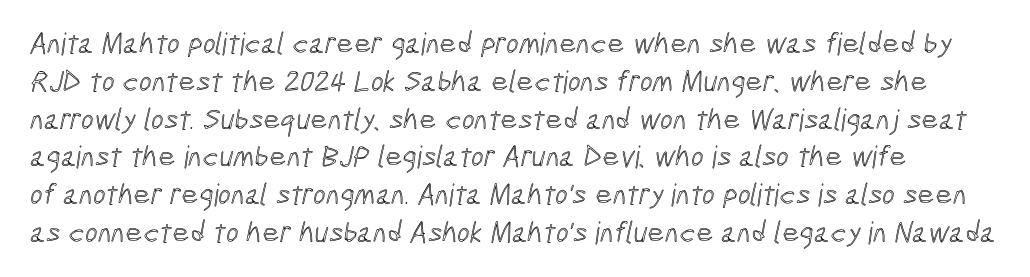
The image shows 30 px condensed type; set normal line spacing (1.26x), normal letter spacing, not underlined; a medium x-height.
